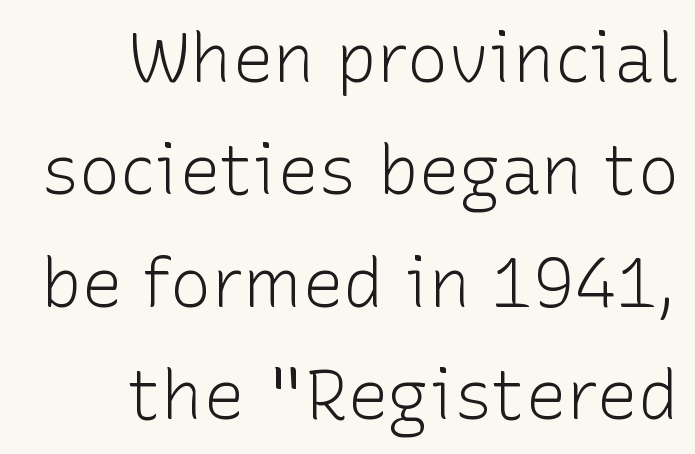
The image shows 69 px light sans-serif type, upright; set right-aligned, normal line spacing (1.63x), normal letter spacing, not underlined; low stroke contrast and a medium x-height.
